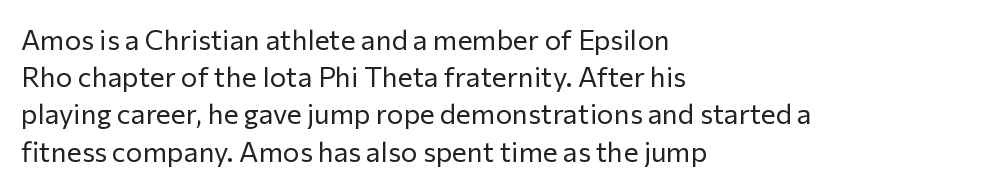
The image shows 28 px regular-weight sans-serif type, upright; set left-aligned, normal line spacing (1.33x), normal letter spacing, not underlined; low stroke contrast and a medium x-height.
